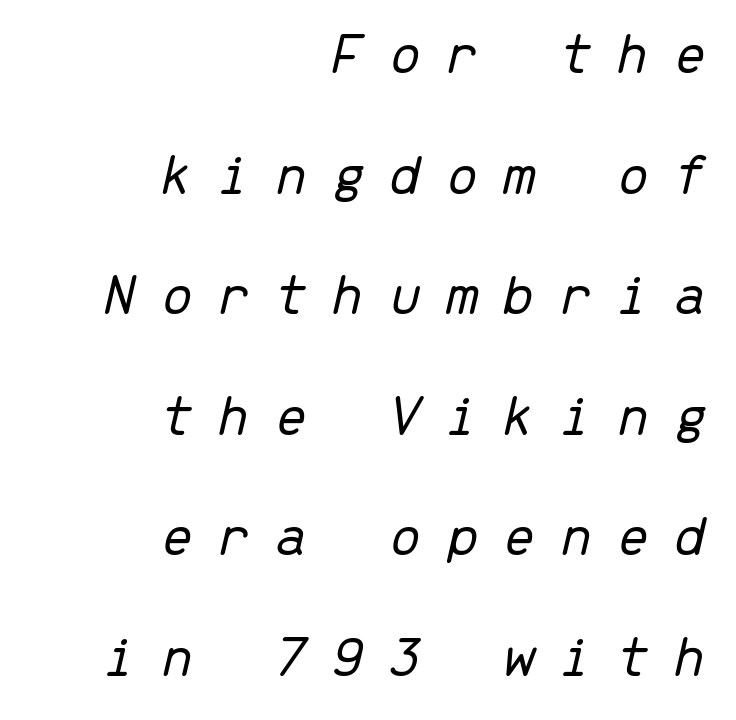
{"italic": "yes", "lean": "right", "slant_degrees": 13, "bold": "no", "weight": "light", "width": "normal", "stroke_contrast": "low", "x_height": "medium", "monospaced": "yes", "underline": "no", "align": "right", "line_spacing": "loose", "line_spacing_ratio": 2.01, "letter_spacing": "wide", "letter_spacing_em": 0.39, "glyph_px": 60}
